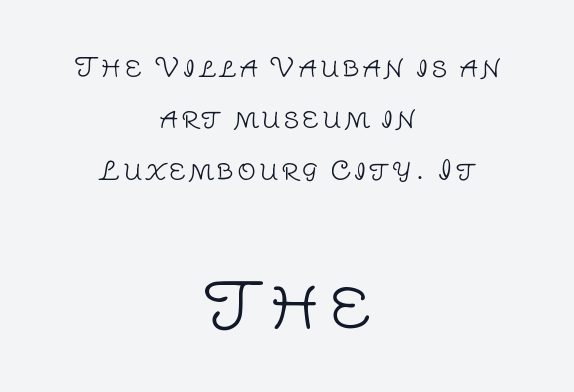
The image shows 65 px light sans-serif type; set centered, loose line spacing (1.98x), not underlined; the second (bottom) block is 2.5x larger; low stroke contrast and a large x-height.
